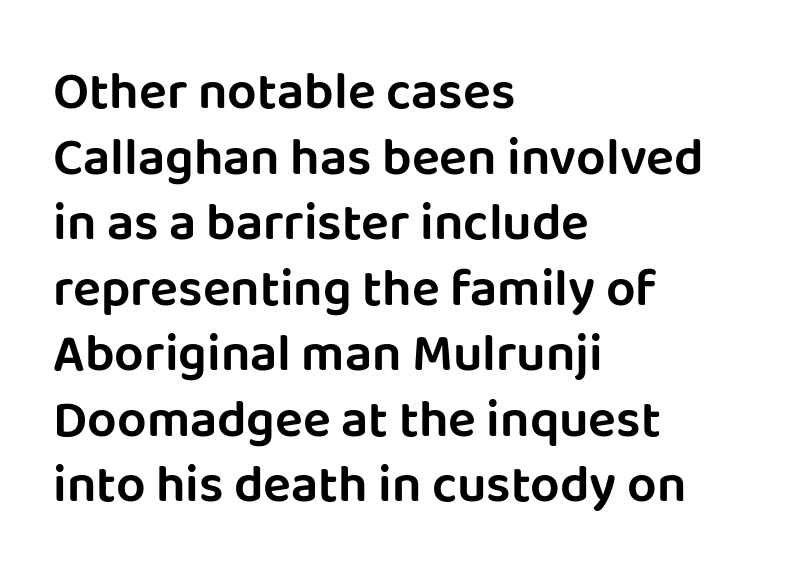
Baseline-to-baseline distance is the conventional proportion of letter height. The tracking reads as untouched default to a designer's eye. Posture: straight, roman, zero tilt. Where is the straight margin? On the left.
